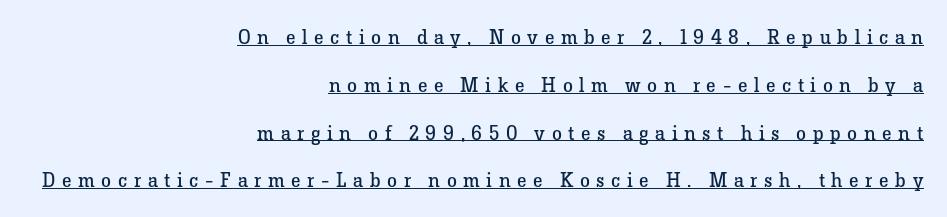
{"italic": "no", "bold": "no", "underline": "yes", "align": "right", "line_spacing": "loose", "line_spacing_ratio": 2.39, "letter_spacing": "wide", "letter_spacing_em": 0.33, "glyph_px": 20}
